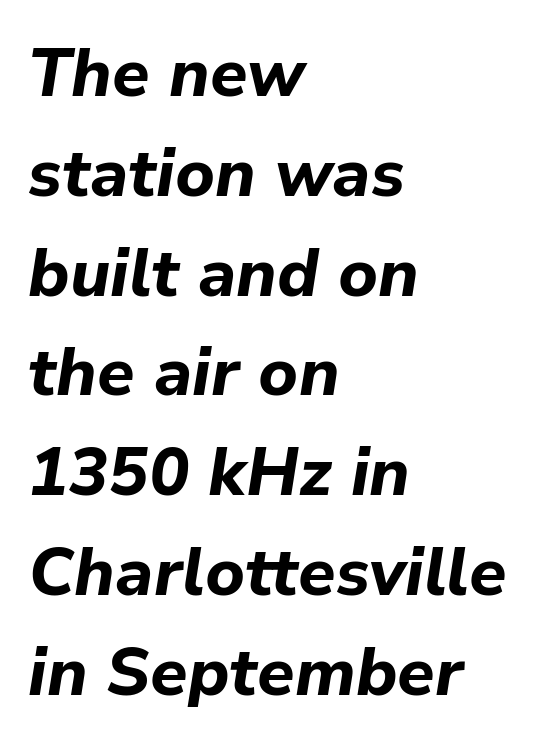
{"italic": "yes", "lean": "right", "slant_degrees": 9, "bold": "yes", "weight": "bold", "width": "normal", "stroke_contrast": "low", "x_height": "medium", "monospaced": "no", "underline": "no", "align": "left", "line_spacing": "normal", "line_spacing_ratio": 1.49, "letter_spacing": "normal", "letter_spacing_em": 0.0, "glyph_px": 67}
